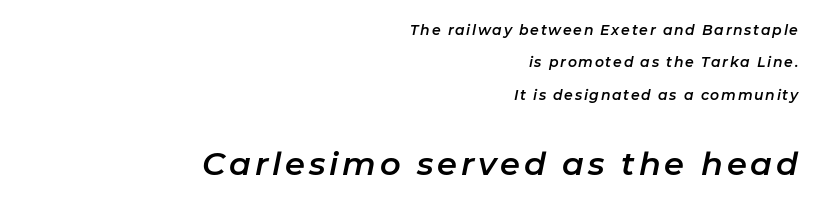
The image shows 32 px text type, italic (leaning right); set right-aligned, loose line spacing (2.31x), not underlined; the second (bottom) block is 2.29x larger; low stroke contrast and a medium x-height.
